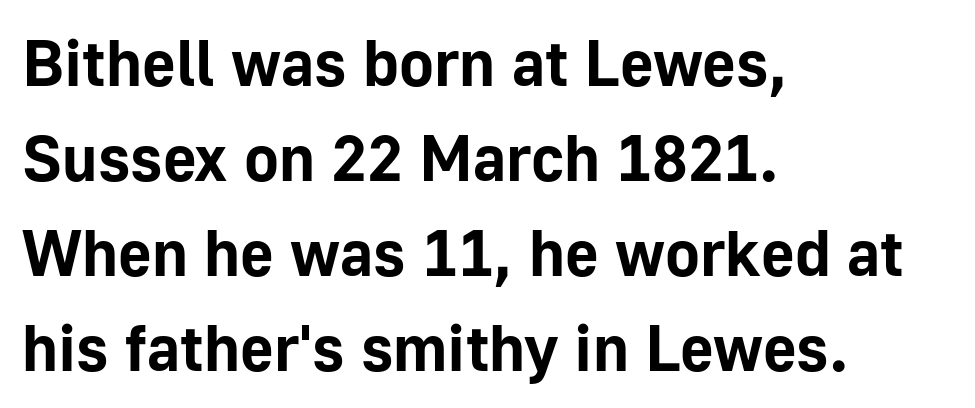
The image shows 65 px bold sans-serif type, upright; set left-aligned, normal line spacing (1.46x), normal letter spacing, not underlined; low stroke contrast and a medium x-height.
